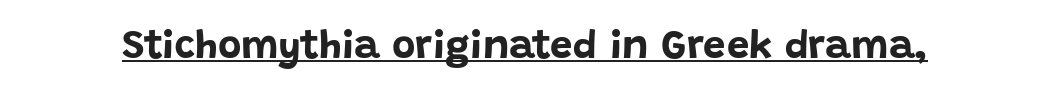
{"serif": "no", "italic": "no", "bold": "yes", "weight": "bold", "width": "normal", "stroke_contrast": "low", "x_height": "large", "monospaced": "no", "underline": "yes", "letter_spacing": "normal", "letter_spacing_em": 0.0, "glyph_px": 40}
